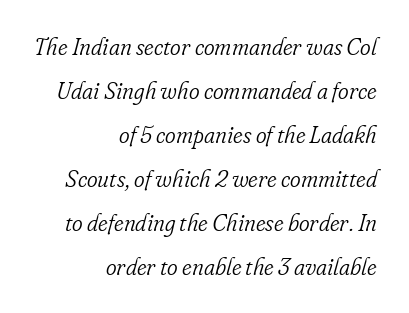
{"italic": "yes", "lean": "right", "slant_degrees": 16, "bold": "no", "underline": "no", "align": "right", "line_spacing": "loose", "line_spacing_ratio": 1.91, "letter_spacing": "normal", "letter_spacing_em": 0.0, "glyph_px": 23}
